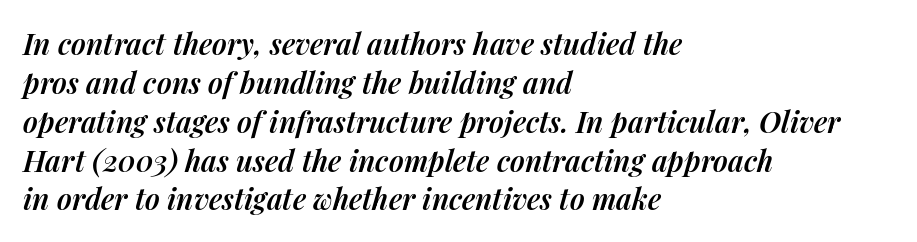
Q: Is the text bold? A: Semi-bold.
Q: Is the text italic (slanted)? A: Yes, it leans right by about 14 degrees.
Q: Is the text underlined? A: No.
Q: How is the paragraph aligned? A: Left-aligned.
Q: Is the spacing between letters normal or unusually wide? A: Normal.
Q: Is the spacing between lines tight, normal or loose? A: Normal.
Q: Width (condensed, normal, or wide)? A: Normal.
Q: Stroke contrast? A: Medium.
Q: x-height? A: Medium.
Q: Monospaced? A: No.
